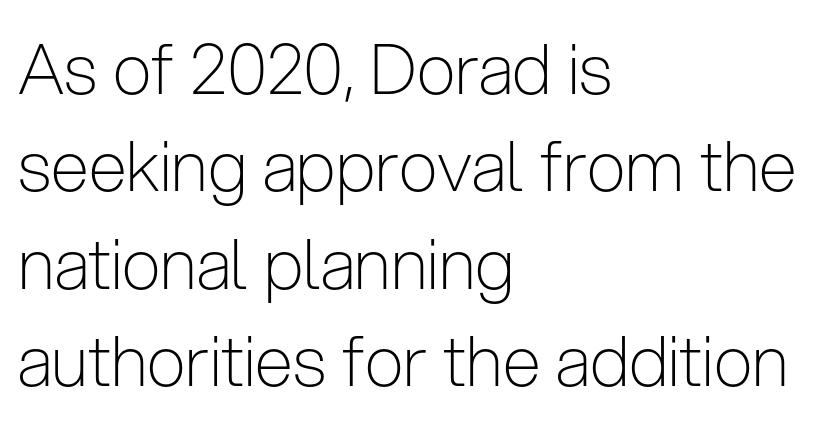
{"serif": "no", "italic": "no", "bold": "no", "weight": "light", "width": "condensed", "stroke_contrast": "low", "x_height": "medium", "monospaced": "no", "underline": "no", "align": "left", "line_spacing": "normal", "line_spacing_ratio": 1.41, "letter_spacing": "normal", "letter_spacing_em": 0.0, "glyph_px": 69}
